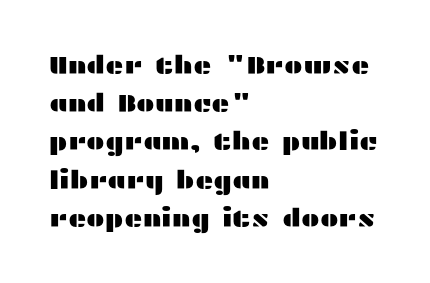
{"italic": "no", "underline": "no", "align": "left", "line_spacing": "normal", "line_spacing_ratio": 1.53, "letter_spacing": "normal", "letter_spacing_em": 0.0, "glyph_px": 25}
